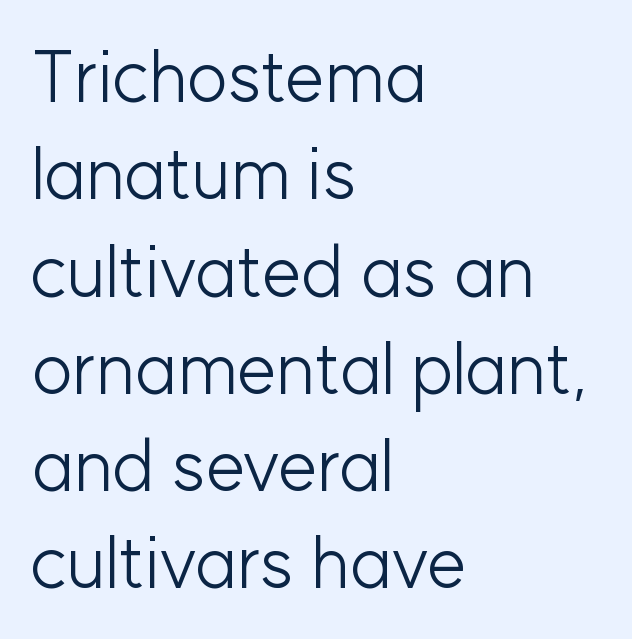
The image shows 71 px light sans-serif type, upright; set left-aligned, normal line spacing (1.37x), normal letter spacing, not underlined; low stroke contrast and a medium x-height.
